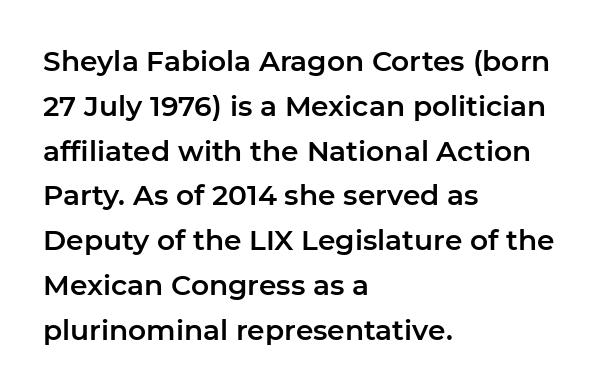
The image shows 28 px sans-serif type, upright; set left-aligned, normal line spacing (1.6x), normal letter spacing, not underlined; low stroke contrast and a medium x-height.
